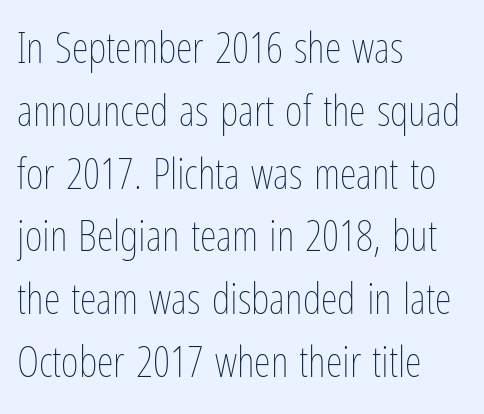
The image shows 43 px thin, condensed type, upright; set left-aligned, normal line spacing (1.46x), normal letter spacing, not underlined; low stroke contrast and a medium x-height.
